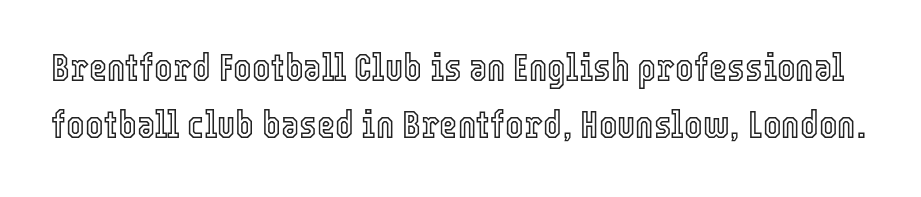
Words float on clear page, feet unadorned. If you measured baseline to baseline, you'd find a middling distance. The letters stand straight up with perfectly vertical stems. You could call the tracking neutral — neither tight nor loose.
